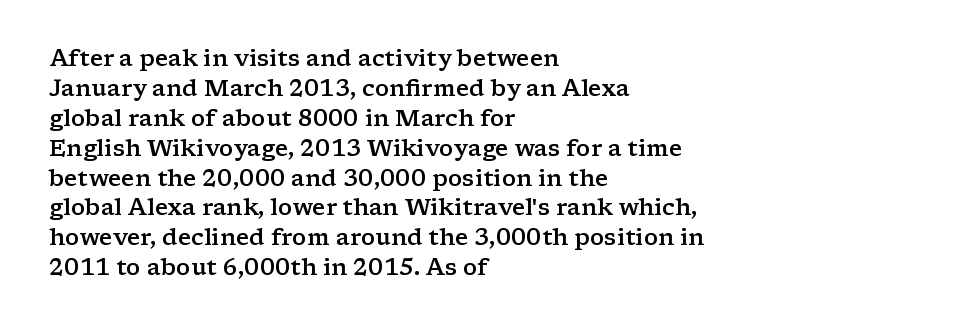
The image shows 23 px text type, upright; set left-aligned, normal line spacing (1.3x), normal letter spacing, not underlined.
